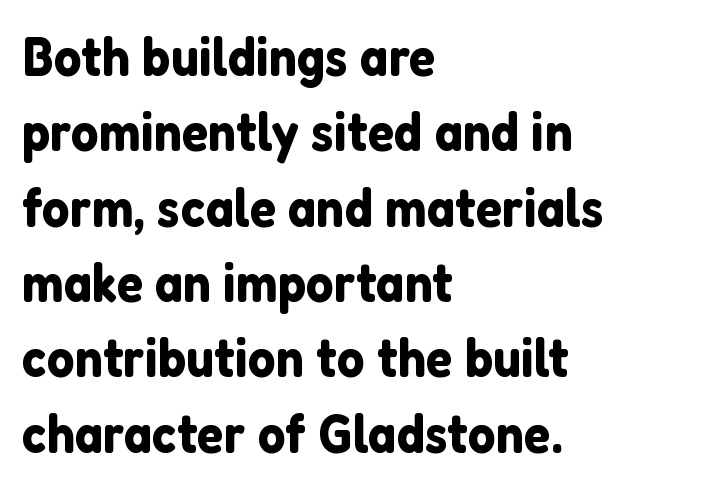
Is this a fixed-width face? No — the glyphs have proportional, varying widths. The gap between lines stays unmarked. Nobody touched the tracking dial on this one. The characters display no serif detailing; their extremities are plain. Every stem runs plumb, perpendicular to the baseline.
